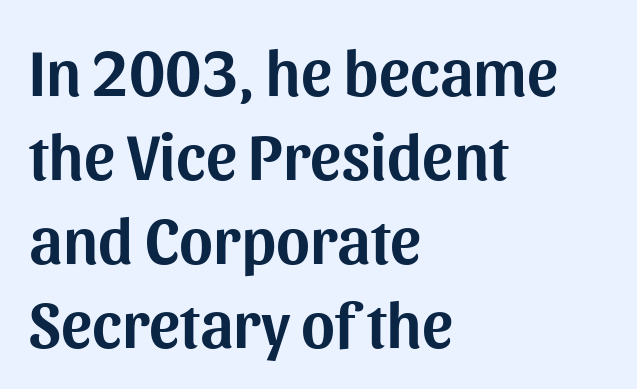
Here the designer chose a conventional face with non-uniform glyph widths. In CSS terms this would be text-align: left. Ascenders rise straight up at ninety degrees. The string is rendered with underlining switched off. A sans-serif font was chosen for this passage. Notice how descenders clear the ascenders below comfortably — that's standard leading.
